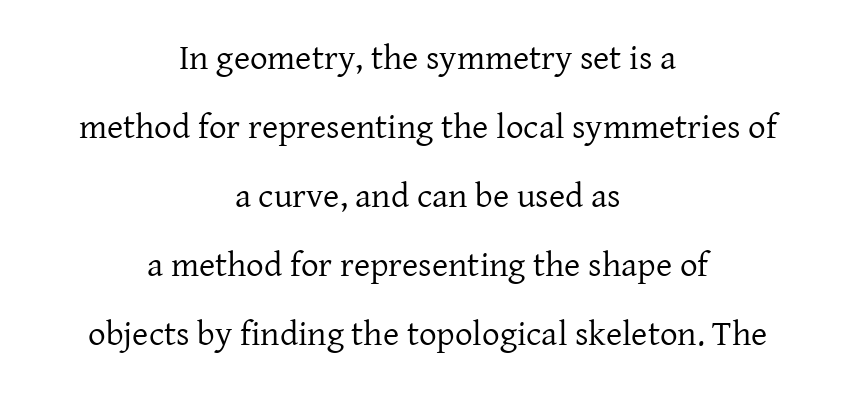
The image shows 35 px regular-weight serif type, upright; set centered, loose line spacing (1.97x), normal letter spacing, not underlined; low stroke contrast and a medium x-height.
